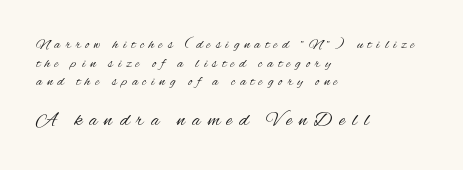
The image shows 20 px text type; set left-aligned, normal line spacing (1.33x), unusually wide letter spacing (+0.35 em), not underlined; the second (bottom) block is 1.43x larger.
